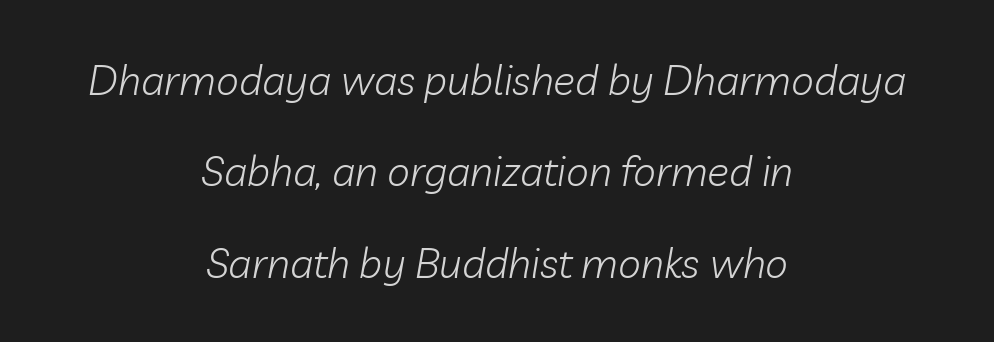
A great deal of white space separates one row of letters from the next. The paragraph shown floats in the horizontal middle. The font is comparable to plain body text, perhaps lighter. The whole block is typeset with a tilt. Is this a fixed-width face? No — the glyphs have proportional, varying widths.
